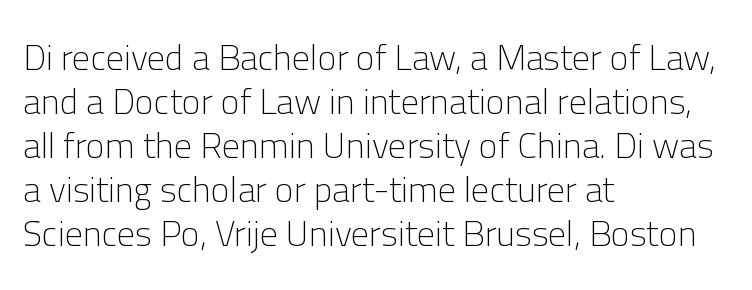
Alignment: flush left. Are there feet on the stems? There aren't — it's a sans. Nope, not italic — everything's standing straight. Heaviness? Minimal to ordinary, like unemphasized prose. Here the designer chose a conventional face with non-uniform glyph widths.
